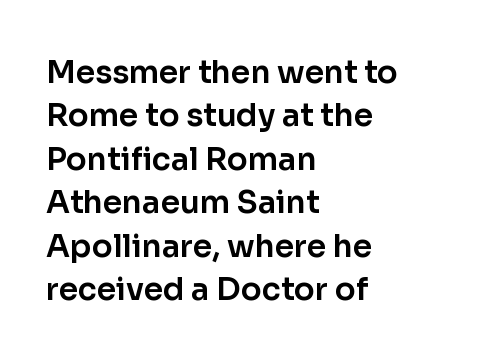
A roman cut, with each character standing at attention. The paragraph shown leans on its left margin. Check the space under the baseline: it is left empty. The face used here is proportionally spaced, like ordinary book or web type. The face used here is rendered with its standard letterfit. Compared with typical paragraphs, the rows here are spaced about the same.
